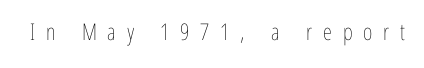
Letter spacing: wide. These lines were composed using upright roman letters. Anything drawn beneath the words? Only blank space. Letters have the restrained weight of plain body copy at most.
